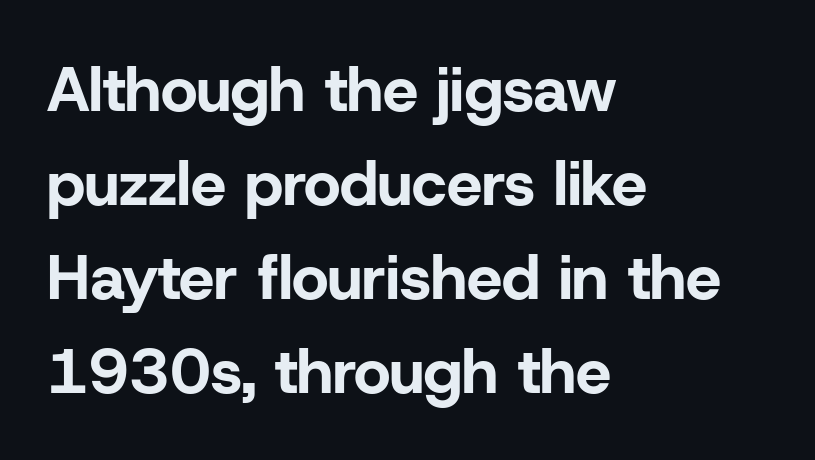
The image shows 63 px bold sans-serif type, upright; set left-aligned, normal line spacing (1.49x), normal letter spacing, not underlined; low stroke contrast and a medium x-height.
